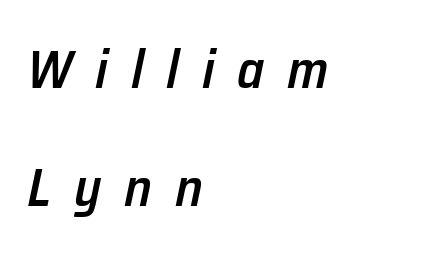
The image shows 53 px semibold type, italic (leaning right); set left-aligned, loose line spacing (2.22x), unusually wide letter spacing (+0.43 em), not underlined; low stroke contrast and a medium x-height.
